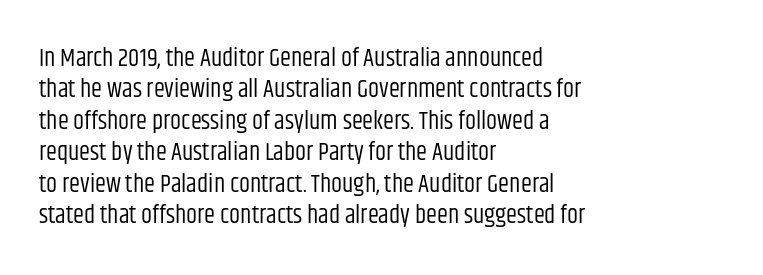
Q: Is the text bold? A: No.
Q: Is the text italic (slanted)? A: No, it is upright.
Q: Is the text underlined? A: No.
Q: How is the paragraph aligned? A: Left-aligned.
Q: Is the spacing between letters normal or unusually wide? A: Normal.
Q: Is the spacing between lines tight, normal or loose? A: Normal.
